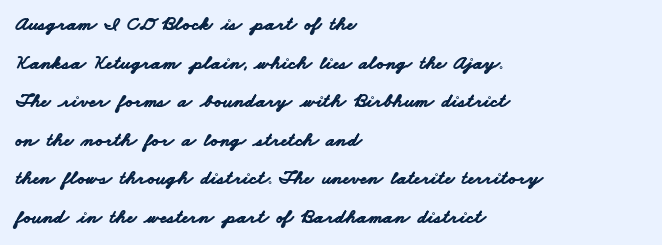
The image shows 20 px bold type; set left-aligned, loose line spacing (1.93x), normal letter spacing, not underlined.
